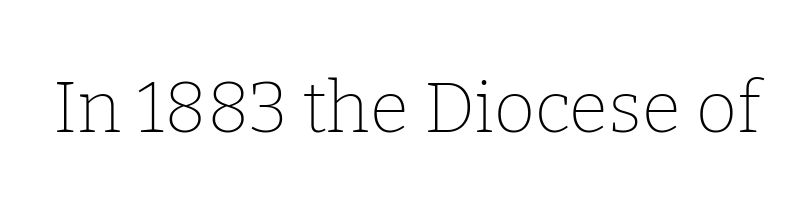
Q: Is the text bold? A: No.
Q: Is the text italic (slanted)? A: No, it is upright.
Q: Is the typeface a serif or a sans-serif typeface? A: Serif.
Q: Is the text underlined? A: No.
Q: Is the spacing between letters normal or unusually wide? A: Normal.
Q: Width (condensed, normal, or wide)? A: Normal.
Q: Stroke contrast? A: Low.
Q: x-height? A: Medium.
Q: Monospaced? A: No.
